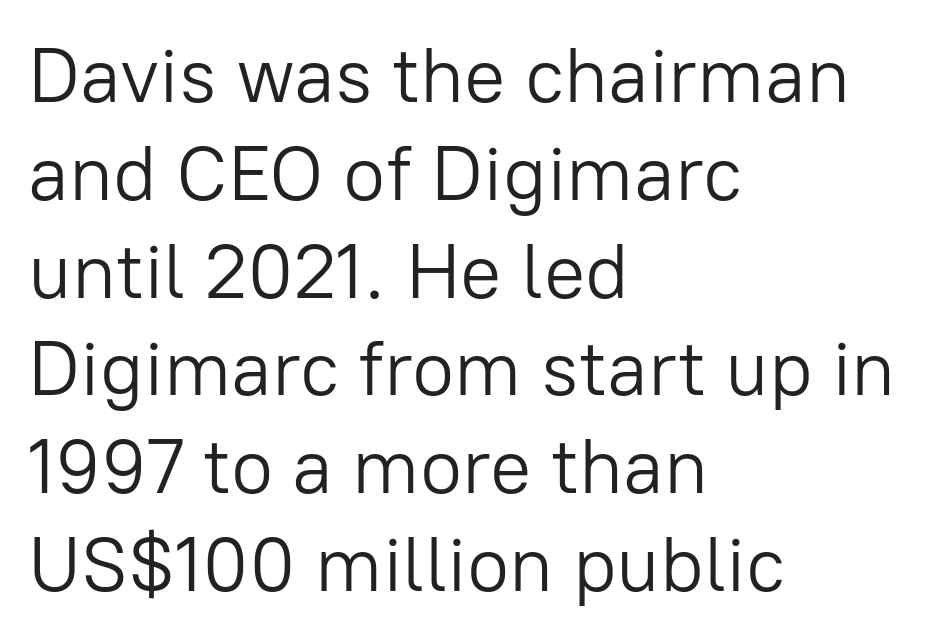
Q: Is the text bold? A: No.
Q: Is the text italic (slanted)? A: No, it is upright.
Q: Is the typeface a serif or a sans-serif typeface? A: Sans-serif.
Q: Is the text underlined? A: No.
Q: How is the paragraph aligned? A: Left-aligned.
Q: Is the spacing between letters normal or unusually wide? A: Normal.
Q: Is the spacing between lines tight, normal or loose? A: Normal.
Q: Width (condensed, normal, or wide)? A: Normal.
Q: Stroke contrast? A: Low.
Q: x-height? A: Medium.
Q: Monospaced? A: No.
